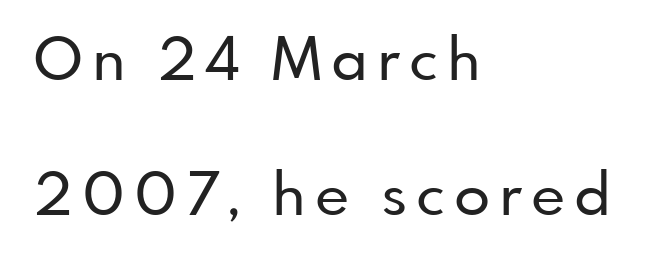
Q: Is the text italic (slanted)? A: No, it is upright.
Q: Is the typeface a serif or a sans-serif typeface? A: Sans-serif.
Q: Is the text underlined? A: No.
Q: How is the paragraph aligned? A: Left-aligned.
Q: Is the spacing between lines tight, normal or loose? A: Loose.
Q: Width (condensed, normal, or wide)? A: Normal.
Q: Stroke contrast? A: Low.
Q: x-height? A: Small.
Q: Monospaced? A: No.
